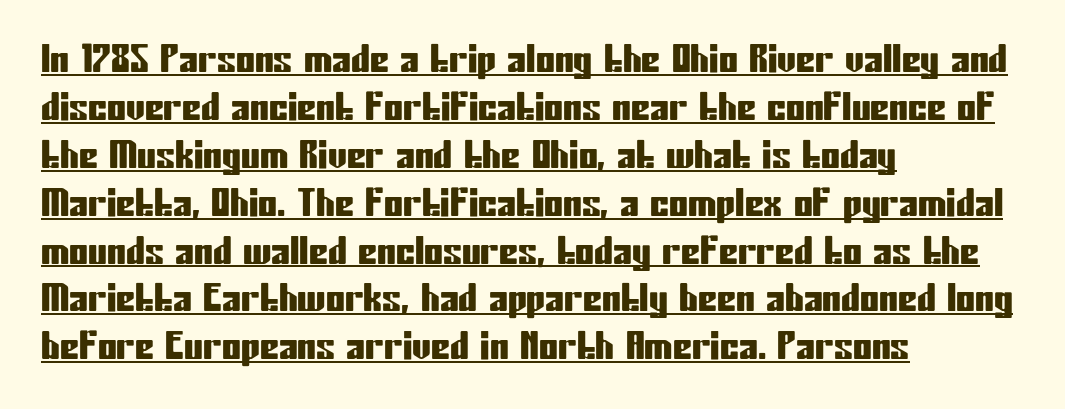
Q: Is the text italic (slanted)? A: No, it is upright.
Q: Is the typeface a serif or a sans-serif typeface? A: Sans-serif.
Q: Is the text underlined? A: Yes.
Q: How is the paragraph aligned? A: Left-aligned.
Q: Is the spacing between letters normal or unusually wide? A: Normal.
Q: Is the spacing between lines tight, normal or loose? A: Normal.
Q: Width (condensed, normal, or wide)? A: Condensed.
Q: Stroke contrast? A: Low.
Q: x-height? A: Medium.
Q: Monospaced? A: No.
